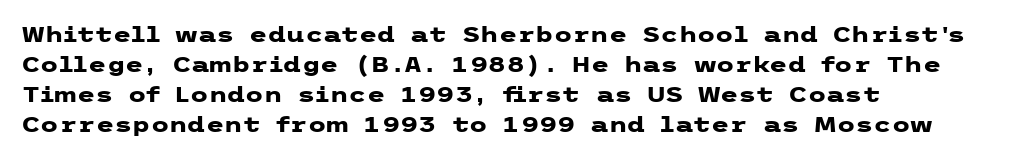
Q: Is the text bold? A: Yes.
Q: Is the text italic (slanted)? A: No, it is upright.
Q: Is the text underlined? A: No.
Q: How is the paragraph aligned? A: Left-aligned.
Q: Is the spacing between letters normal or unusually wide? A: Normal.
Q: Is the spacing between lines tight, normal or loose? A: Normal.
